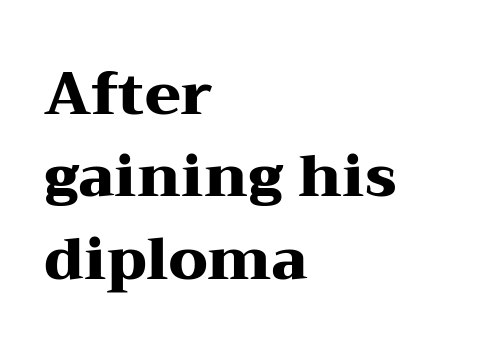
The image shows 58 px heavy, wide serif type, upright; set left-aligned, normal line spacing (1.42x), normal letter spacing, not underlined; medium stroke contrast and a medium x-height.
